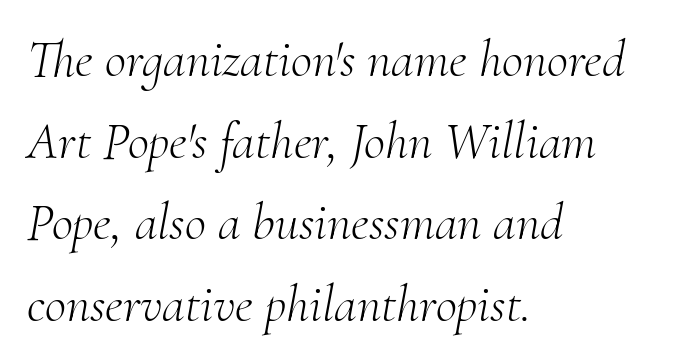
This is serif lettering, the kind often seen in printed books. The lettering tilts uniformly, giving the passage an italic look. The rendering keeps characters at their native spacing. A quiet, ordinary-to-light weight characterises the typeface. Note the varied advance widths — an 'i' is clearly narrower than an 'm'.
